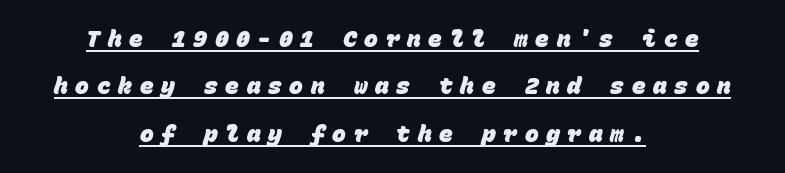
{"bold": "yes", "underline": "yes", "align": "center", "line_spacing": "loose", "line_spacing_ratio": 2.06, "letter_spacing": "wide", "letter_spacing_em": 0.33, "glyph_px": 23}
